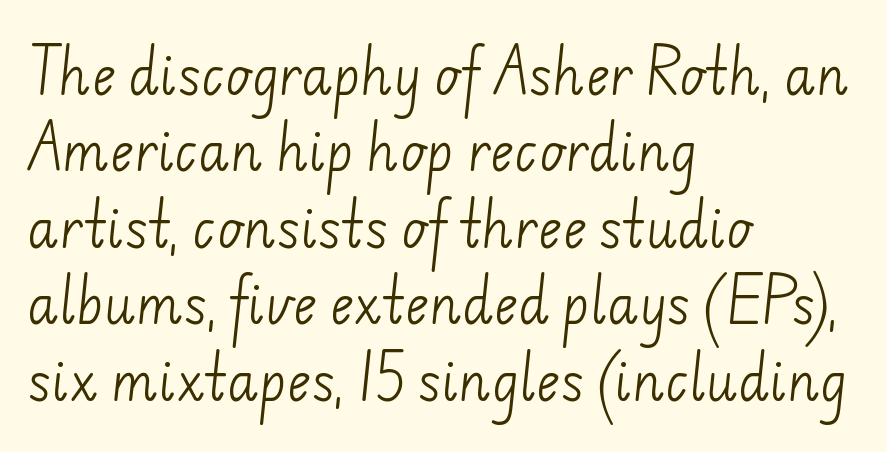
{"serif": "no", "bold": "no", "weight": "light", "width": "normal", "stroke_contrast": "low", "x_height": "small", "monospaced": "no", "underline": "no", "align": "left", "line_spacing": "normal", "line_spacing_ratio": 1.5, "letter_spacing": "normal", "letter_spacing_em": 0.0, "glyph_px": 51}
